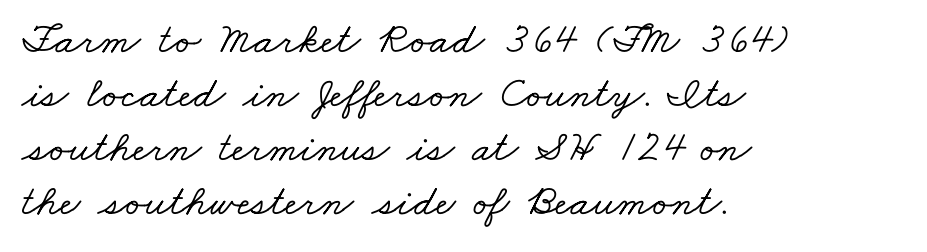
Q: Is the typeface a serif or a sans-serif typeface? A: Serif.
Q: Is the text underlined? A: No.
Q: How is the paragraph aligned? A: Left-aligned.
Q: Is the spacing between letters normal or unusually wide? A: Normal.
Q: Width (condensed, normal, or wide)? A: Wide.
Q: Stroke contrast? A: Low.
Q: x-height? A: Small.
Q: Monospaced? A: No.
